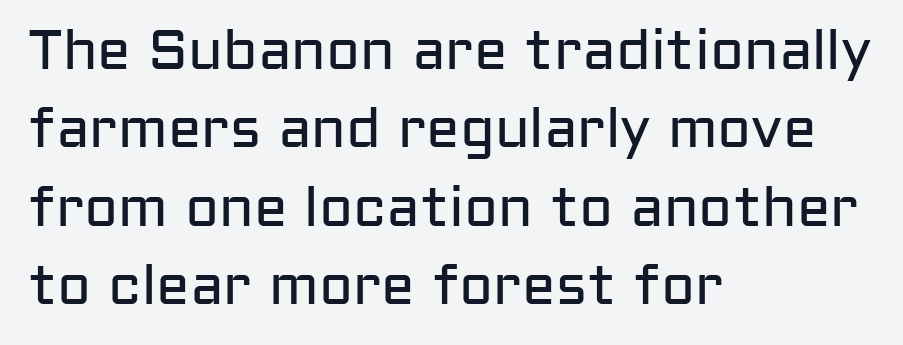
Q: Is the text bold? A: No.
Q: Is the text italic (slanted)? A: No, it is upright.
Q: Is the typeface a serif or a sans-serif typeface? A: Sans-serif.
Q: Is the text underlined? A: No.
Q: How is the paragraph aligned? A: Left-aligned.
Q: Is the spacing between letters normal or unusually wide? A: Normal.
Q: Is the spacing between lines tight, normal or loose? A: Normal.
Q: Width (condensed, normal, or wide)? A: Normal.
Q: Stroke contrast? A: Low.
Q: x-height? A: Medium.
Q: Monospaced? A: No.
